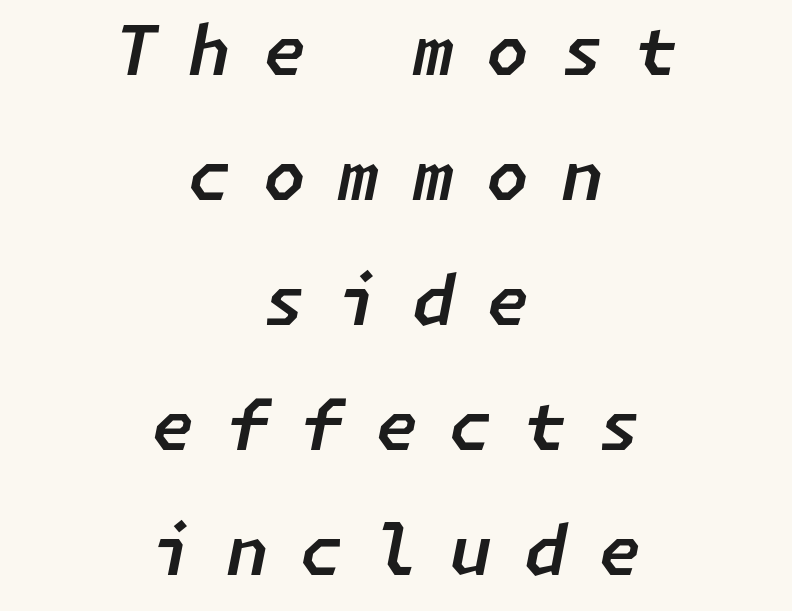
Q: Is the text italic (slanted)? A: Yes, it leans right by about 11 degrees.
Q: Is the text underlined? A: No.
Q: How is the paragraph aligned? A: Centered.
Q: Is the spacing between letters normal or unusually wide? A: Unusually wide.
Q: Width (condensed, normal, or wide)? A: Normal.
Q: Stroke contrast? A: Low.
Q: x-height? A: Medium.
